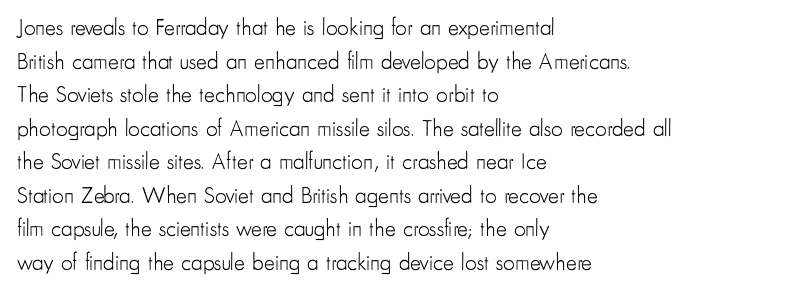
What stands out about the letter spacing? Nothing — it is the standard amount. Type without underlining. You can tell it's not italic because the verticals are truly vertical. Is there much room between lines? A standard amount, neither cramped nor airy.
